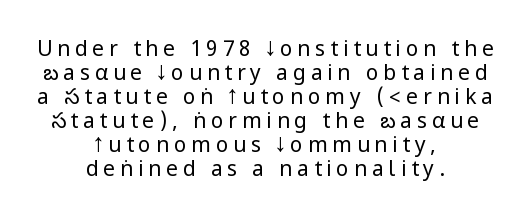
The image shows 21 px text type, upright; set centered, tight line spacing (1.14x), unusually wide letter spacing (+0.23 em), not underlined.
